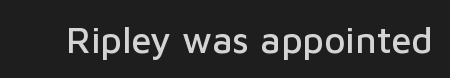
{"serif": "no", "italic": "no", "width": "normal", "stroke_contrast": "low", "x_height": "medium", "monospaced": "no", "underline": "no", "letter_spacing": "normal", "letter_spacing_em": 0.0, "glyph_px": 37}
